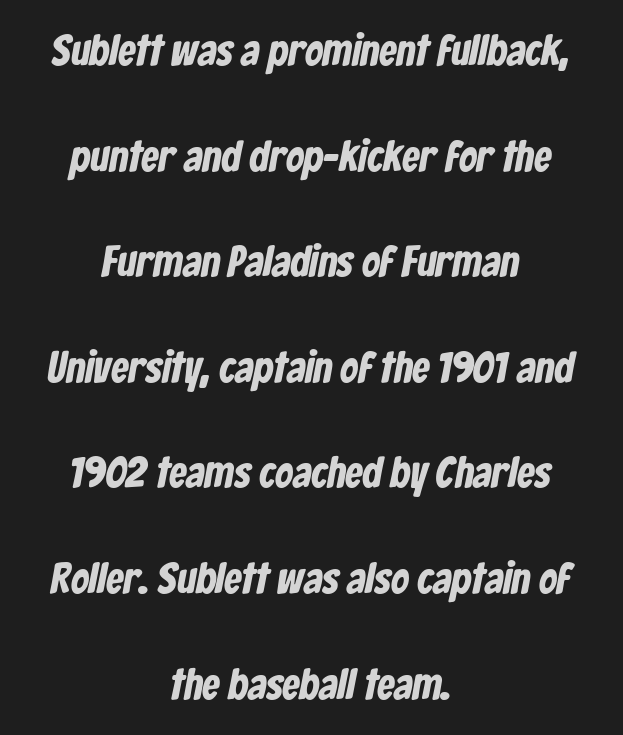
Q: Is the typeface a serif or a sans-serif typeface? A: Sans-serif.
Q: Is the text underlined? A: No.
Q: How is the paragraph aligned? A: Centered.
Q: Is the spacing between letters normal or unusually wide? A: Normal.
Q: Is the spacing between lines tight, normal or loose? A: Loose.
Q: Width (condensed, normal, or wide)? A: Condensed.
Q: Stroke contrast? A: Low.
Q: x-height? A: Medium.
Q: Monospaced? A: No.
